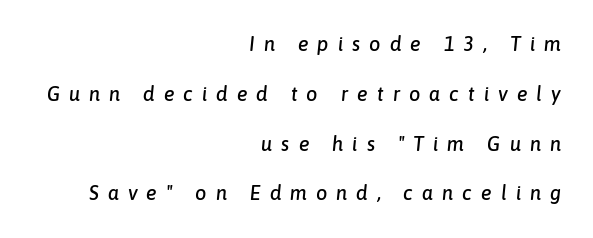
The image shows 20 px text type, italic (leaning right); set right-aligned, loose line spacing (2.49x), unusually wide letter spacing (+0.45 em), not underlined.
